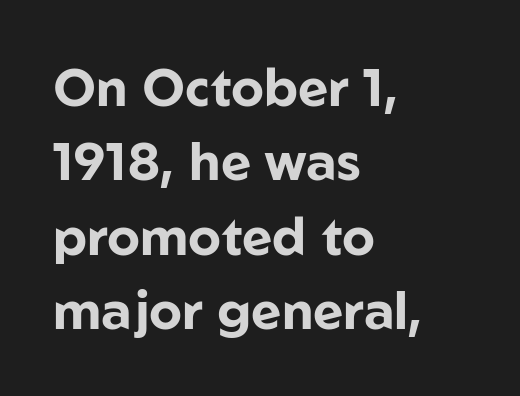
In terms of posture, this sample is upright. Regarding leading, the lines here are spaced in the standard way. These lines keep a tight, regular rhythm from letter to letter. I'd describe the lettering as bold — thick and assertive. Compared with a centered layout, this one pins lines to the left instead.
